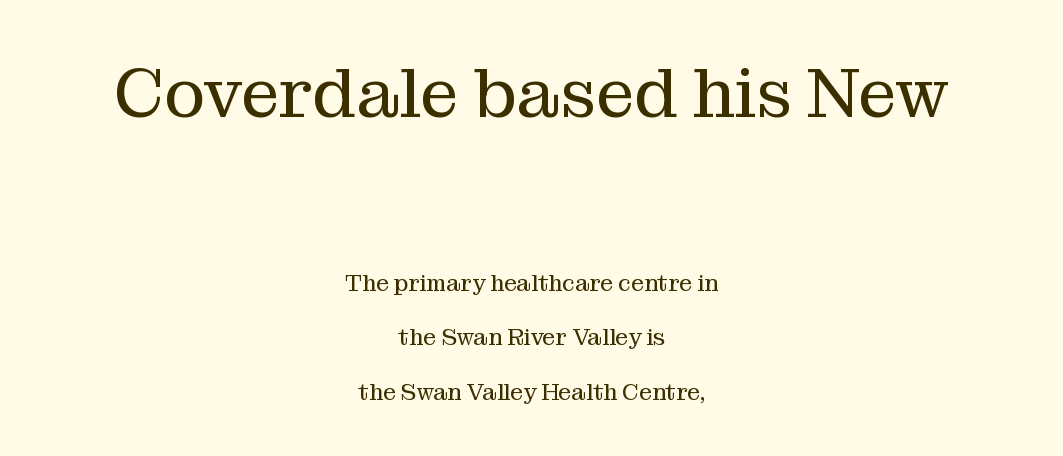
{"serif": "yes", "italic": "no", "bold": "no", "weight": "regular", "width": "normal", "stroke_contrast": "medium", "x_height": "medium", "monospaced": "no", "underline": "no", "align": "center", "line_spacing": "loose", "line_spacing_ratio": 2.37, "letter_spacing": "normal", "letter_spacing_em": 0.0, "larger_block": "first", "size_ratio": 3.0, "glyph_px": 69}
